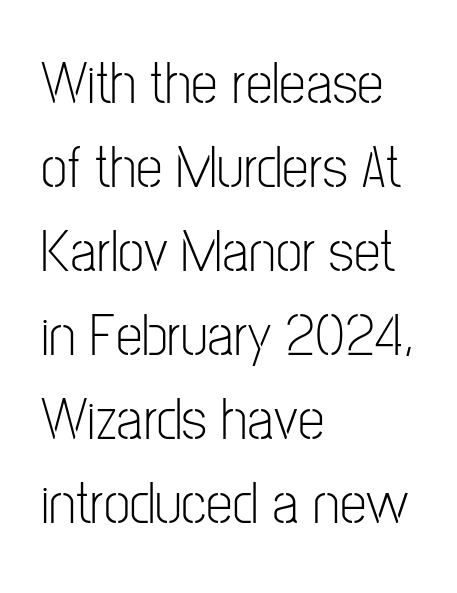
Q: Is the text bold? A: No.
Q: Is the text italic (slanted)? A: No, it is upright.
Q: Is the typeface a serif or a sans-serif typeface? A: Sans-serif.
Q: Is the text underlined? A: No.
Q: How is the paragraph aligned? A: Left-aligned.
Q: Is the spacing between letters normal or unusually wide? A: Normal.
Q: Is the spacing between lines tight, normal or loose? A: Normal.
Q: Width (condensed, normal, or wide)? A: Condensed.
Q: Stroke contrast? A: Low.
Q: x-height? A: Medium.
Q: Monospaced? A: No.
